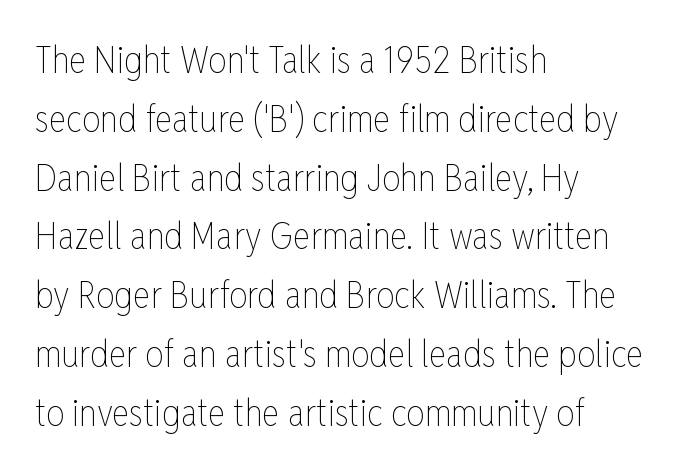
The image shows 37 px thin, condensed type, upright; set left-aligned, normal line spacing (1.59x), normal letter spacing, not underlined; low stroke contrast and a medium x-height.
